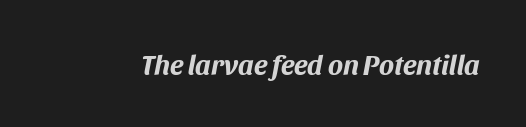
Is this a fixed-width face? No — the glyphs have proportional, varying widths. No word sits above an underline. Notice how the stems are inclined rather than vertical — that's the hallmark of italics. Default kerning and tracking; the words read as compact shapes. The strokes are fattened all the way to bold.
